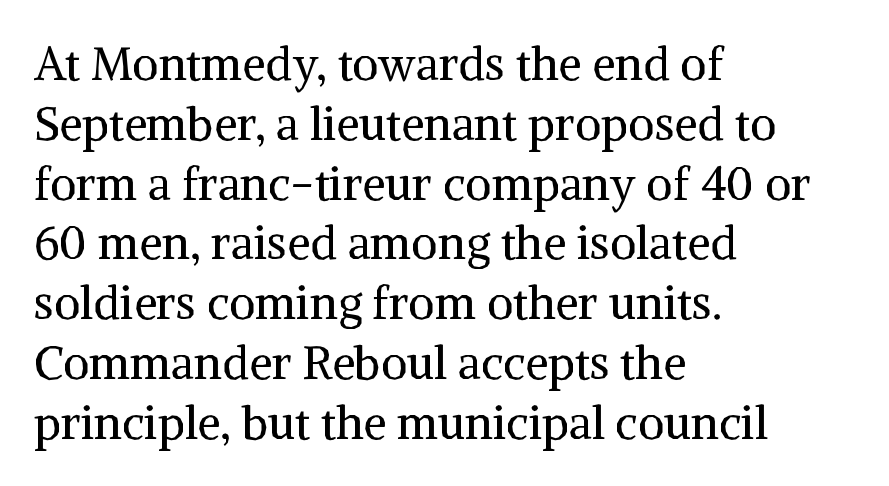
Typeset ragged right — the left edge is the straight one. Stroke terminals: seriffed. Is the letter spacing exaggerated? No — it looks like the ordinary default. The passage shown is not underscored anywhere. If you measured baseline to baseline, you'd find a middling distance.
